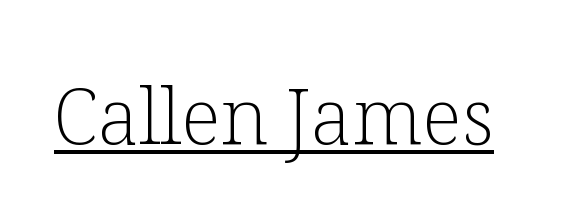
Looks like someone drew a line under every word here. This sample uses an upright cut, with every glyph sitting square on the baseline. The passage shown has conventional tracking throughout. A quiet, ordinary-to-light weight characterises the typeface.
